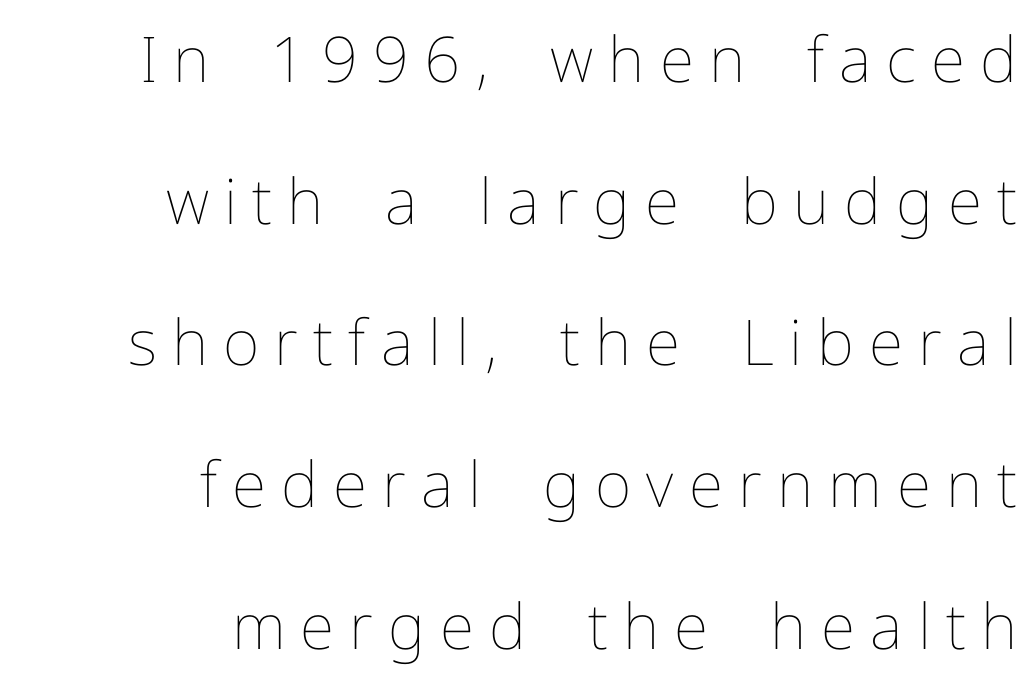
The rendering uses a large line-height, opening up the rows. This rendering widens character spacing well past its baseline value. Vertical stems look standard width or narrower in stroke. You could not count columns in this text — the font is proportionally spaced. Is there any slant? The stems are plumb.
